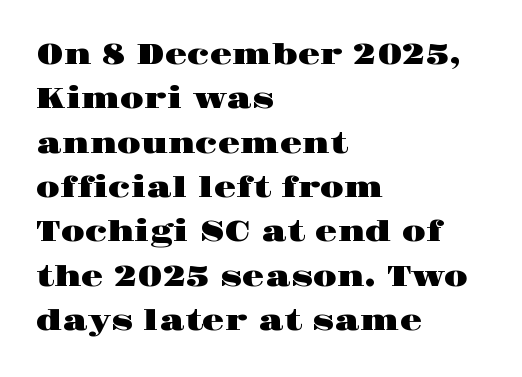
{"serif": "yes", "italic": "no", "width": "wide", "stroke_contrast": "high", "x_height": "large", "monospaced": "no", "underline": "no", "align": "left", "line_spacing": "normal", "line_spacing_ratio": 1.53, "letter_spacing": "normal", "letter_spacing_em": 0.0, "glyph_px": 29}
